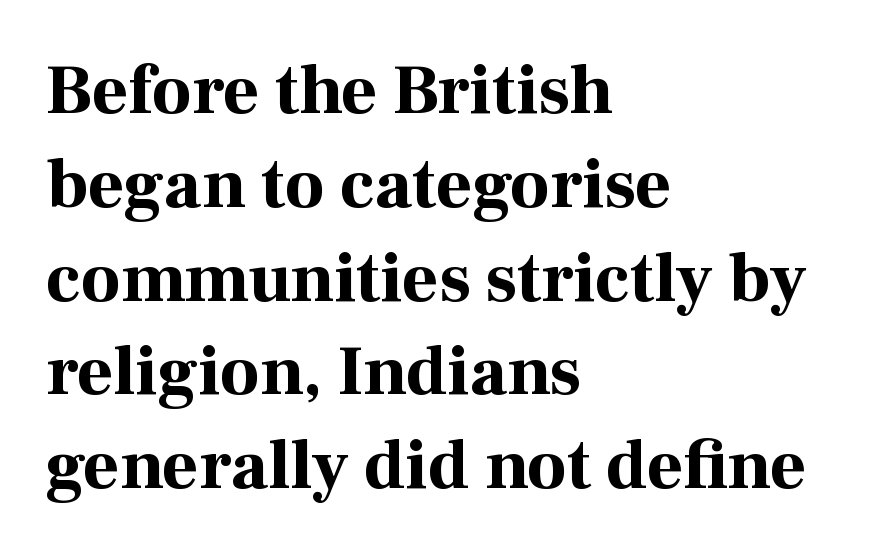
{"serif": "yes", "italic": "no", "bold": "yes", "weight": "bold", "width": "normal", "stroke_contrast": "high", "x_height": "medium", "monospaced": "no", "underline": "no", "align": "left", "line_spacing": "normal", "line_spacing_ratio": 1.34, "letter_spacing": "normal", "letter_spacing_em": 0.0, "glyph_px": 70}
